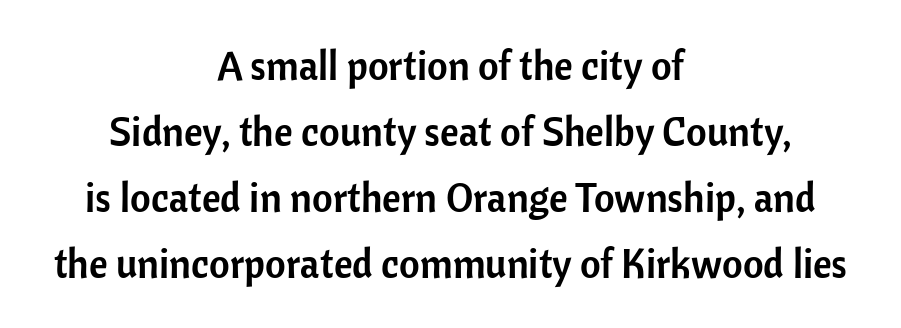
The image shows 40 px sans-serif type, upright; set centered, normal line spacing (1.65x), normal letter spacing, not underlined; low stroke contrast and a medium x-height.
